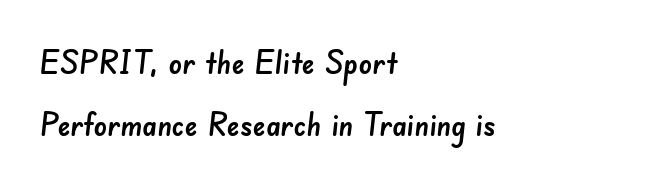
{"serif": "no", "width": "normal", "stroke_contrast": "low", "x_height": "small", "monospaced": "no", "underline": "no", "align": "left", "line_spacing_ratio": 1.87, "letter_spacing": "normal", "letter_spacing_em": 0.0, "glyph_px": 33}
